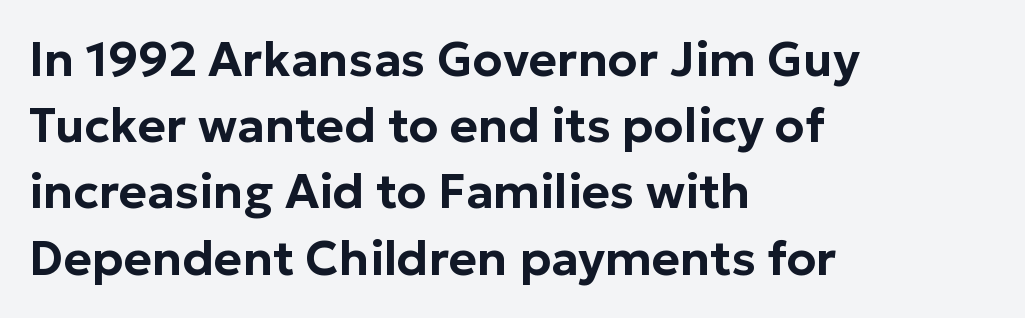
The rows are spaced the way most documents space them. Caption: multi-line text, flush left, ragged right. Is this a fixed-width face? No — the glyphs have proportional, varying widths. Tracking here is standard; glyphs follow each other at the usual distance.
